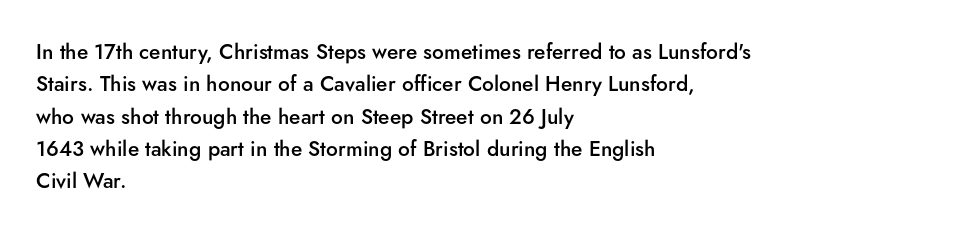
Q: Is the text bold? A: Semi-bold.
Q: Is the text italic (slanted)? A: No, it is upright.
Q: Is the text underlined? A: No.
Q: How is the paragraph aligned? A: Left-aligned.
Q: Is the spacing between letters normal or unusually wide? A: Normal.
Q: Is the spacing between lines tight, normal or loose? A: Normal.
